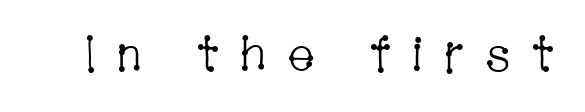
Q: Is the text bold? A: No.
Q: Is the text italic (slanted)? A: No, it is upright.
Q: Is the typeface a serif or a sans-serif typeface? A: Serif.
Q: Is the text underlined? A: No.
Q: Is the spacing between letters normal or unusually wide? A: Unusually wide.
Q: Width (condensed, normal, or wide)? A: Condensed.
Q: Stroke contrast? A: Low.
Q: x-height? A: Medium.
Q: Monospaced? A: No.
